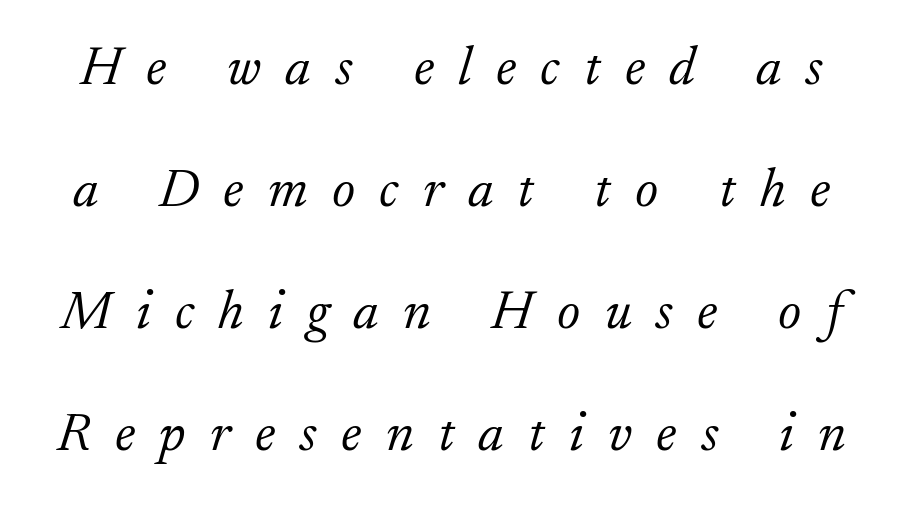
The image shows 55 px light serif type, italic (leaning right); set loose line spacing (2.22x), unusually wide letter spacing (+0.44 em), not underlined; low stroke contrast and a small x-height.
